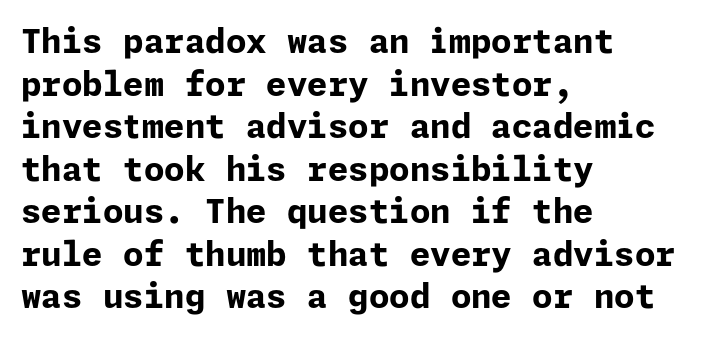
The image shows 33 px bold sans-serif type, upright; set left-aligned, normal line spacing (1.29x), normal letter spacing, not underlined; low stroke contrast and a medium x-height.
